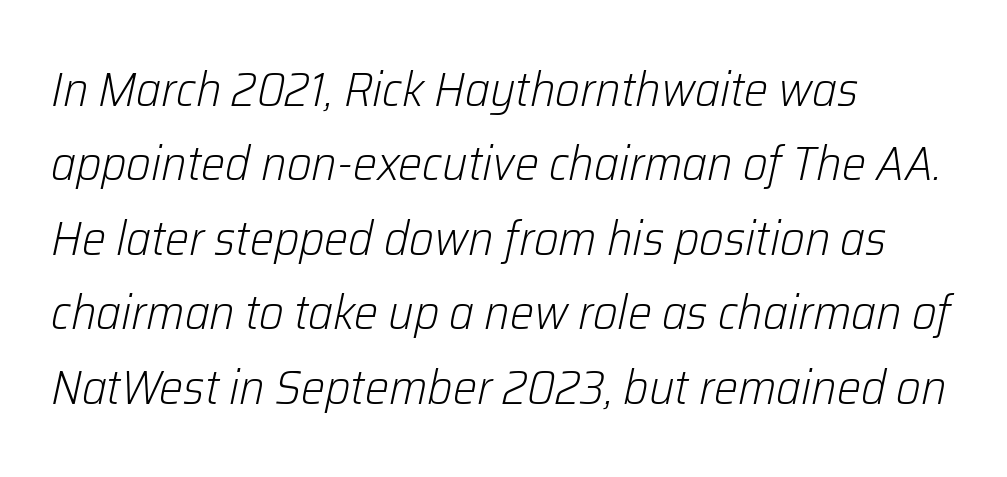
Leading: standard. Designer's note — italics engaged. Words appear dense and cohesive because spacing is normal. Character widths vary here, with narrow letters taking less room than wide ones. In CSS terms this would be text-align: left. Check the space under the baseline: it is left empty.
